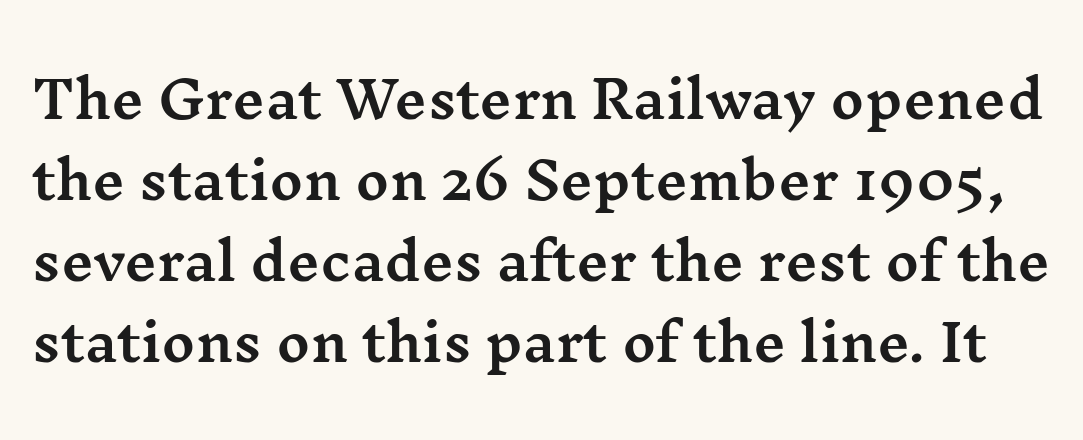
Old-style or modern, the face here clearly has serifs. You could not count columns in this text — the font is proportionally spaced. Leading matches the norm, producing a regular column. Just letters on the line, the space beneath them empty.
